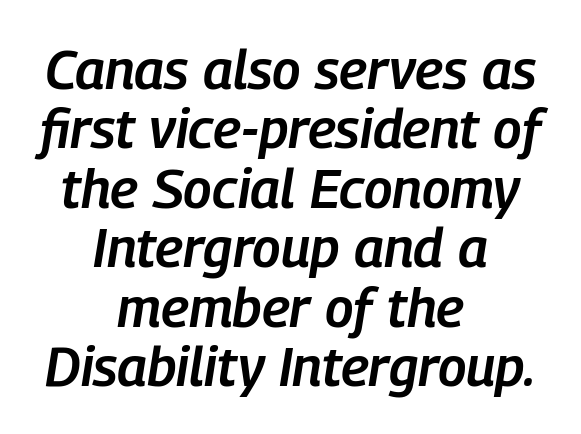
{"italic": "yes", "lean": "right", "slant_degrees": 9, "bold": "semi", "weight": "semibold", "width": "condensed", "stroke_contrast": "low", "x_height": "medium", "monospaced": "no", "underline": "no", "align": "center", "line_spacing": "tight", "line_spacing_ratio": 1.08, "letter_spacing": "normal", "letter_spacing_em": 0.0, "glyph_px": 55}
